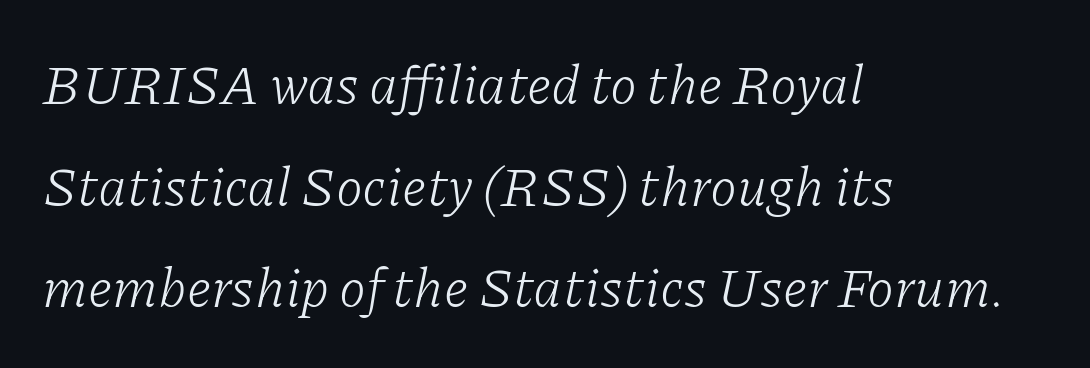
{"serif": "yes", "italic": "yes", "lean": "right", "slant_degrees": 11, "bold": "no", "weight": "light", "width": "normal", "stroke_contrast": "low", "x_height": "medium", "monospaced": "no", "underline": "no", "align": "left", "line_spacing_ratio": 1.85, "letter_spacing": "normal", "letter_spacing_em": 0.0, "glyph_px": 55}
